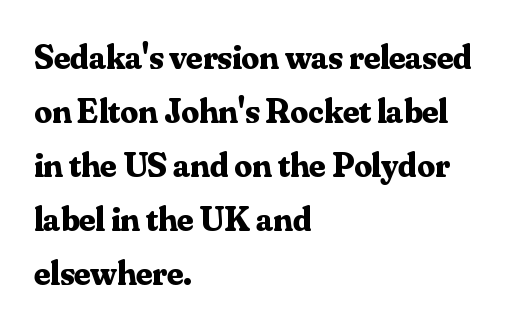
{"serif": "yes", "italic": "no", "bold": "yes", "weight": "bold", "width": "normal", "stroke_contrast": "medium", "x_height": "small", "monospaced": "no", "underline": "no", "align": "left", "line_spacing": "normal", "line_spacing_ratio": 1.54, "letter_spacing": "normal", "letter_spacing_em": 0.0, "glyph_px": 35}
